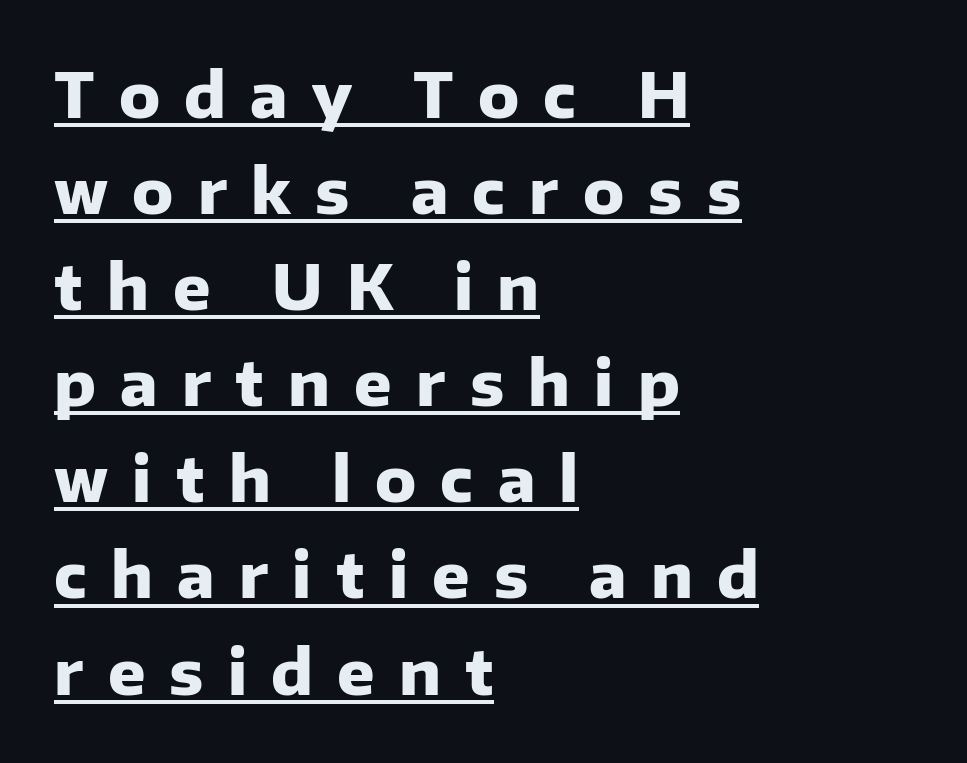
Q: Is the text bold? A: Yes.
Q: Is the text italic (slanted)? A: No, it is upright.
Q: Is the typeface a serif or a sans-serif typeface? A: Sans-serif.
Q: Is the text underlined? A: Yes.
Q: How is the paragraph aligned? A: Left-aligned.
Q: Is the spacing between letters normal or unusually wide? A: Unusually wide.
Q: Is the spacing between lines tight, normal or loose? A: Normal.
Q: Width (condensed, normal, or wide)? A: Normal.
Q: Stroke contrast? A: Low.
Q: x-height? A: Medium.
Q: Monospaced? A: No.
